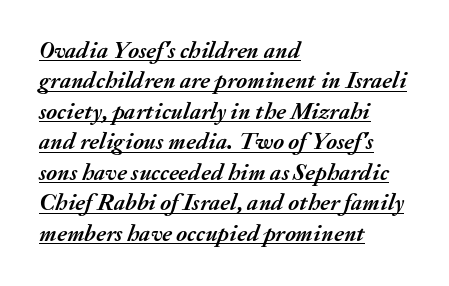
In terms of posture, this sample is oblique. You could call the tracking neutral — neither tight nor loose. The ragged edge is on the right, which tells us the setting is flush left. Underlined type. Normally led — the rows are evenly, conventionally spaced.
